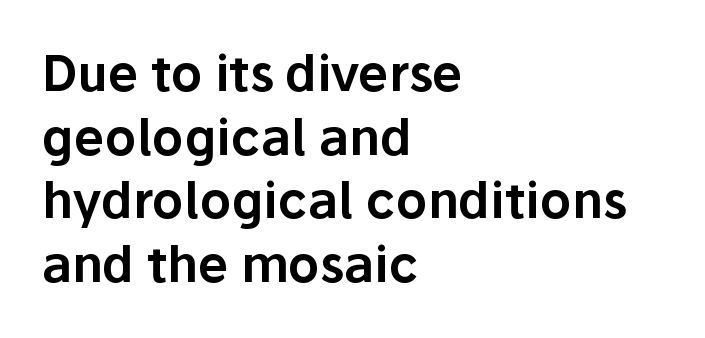
Serif or sans? Sans — the stroke terminals are bare. Posture: upright roman. Type without underlining. If you measured baseline to baseline, you'd find a middling distance. Proportional: the letters do not fall into vertical columns. These lines keep a tight, regular rhythm from letter to letter.
